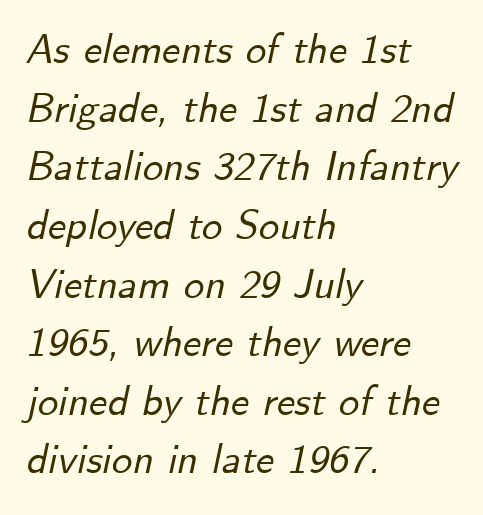
What stands out about the letter spacing? Nothing — it is the standard amount. Does the copy run flush right? No — it runs flush left. The face used here has a pronounced slope to its letters. Summary of vertical rhythm: regular, with standard interline spacing. Check the space under the baseline: it is left empty. Spacing verdict: proportional, widths tailored to each character.
